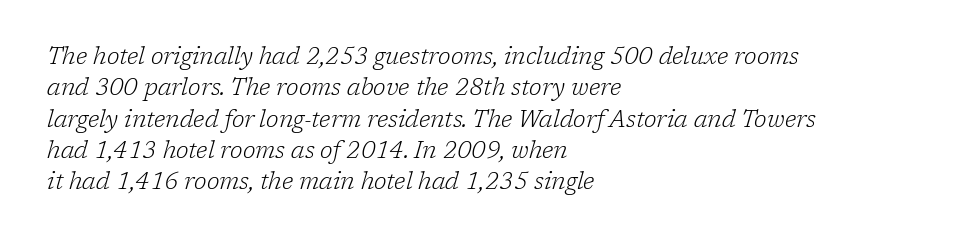
This sample uses an oblique cut, with every glyph tilted off the vertical. Each stroke keeps to a modest, everyday thickness or less. The typesetter chose a ragged-right arrangement here. Compared with typical paragraphs, the rows here are spaced about the same. Between one letter and the next there's only the usual sliver of space. A clean baseline with only descenders dipping below it.
